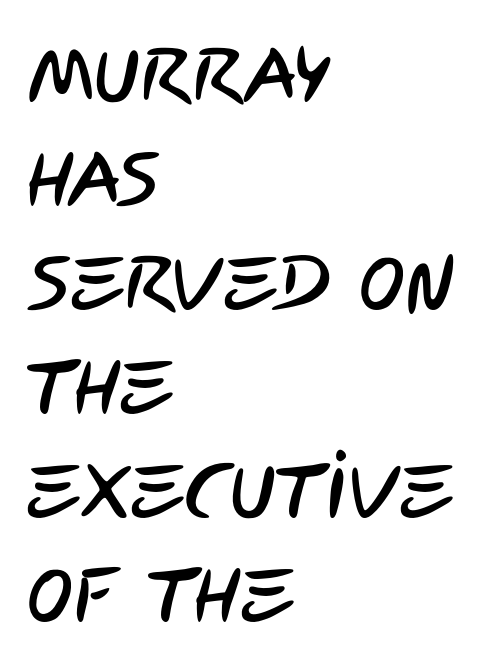
{"serif": "no", "width": "condensed", "stroke_contrast": "low", "x_height": "large", "monospaced": "no", "underline": "no", "align": "left", "line_spacing": "normal", "line_spacing_ratio": 1.35, "letter_spacing": "normal", "letter_spacing_em": 0.0, "glyph_px": 77}
